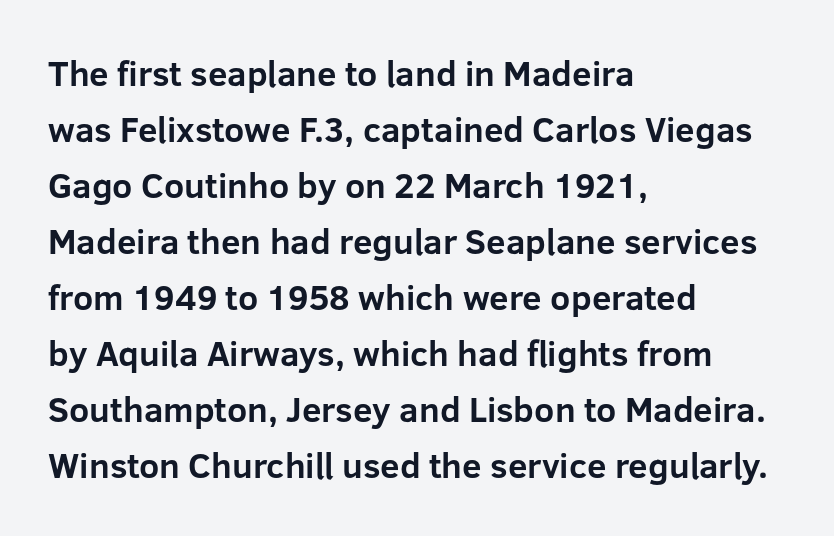
The image shows 35 px bold sans-serif type, upright; set left-aligned, normal line spacing (1.6x), normal letter spacing, not underlined; low stroke contrast and a medium x-height.
